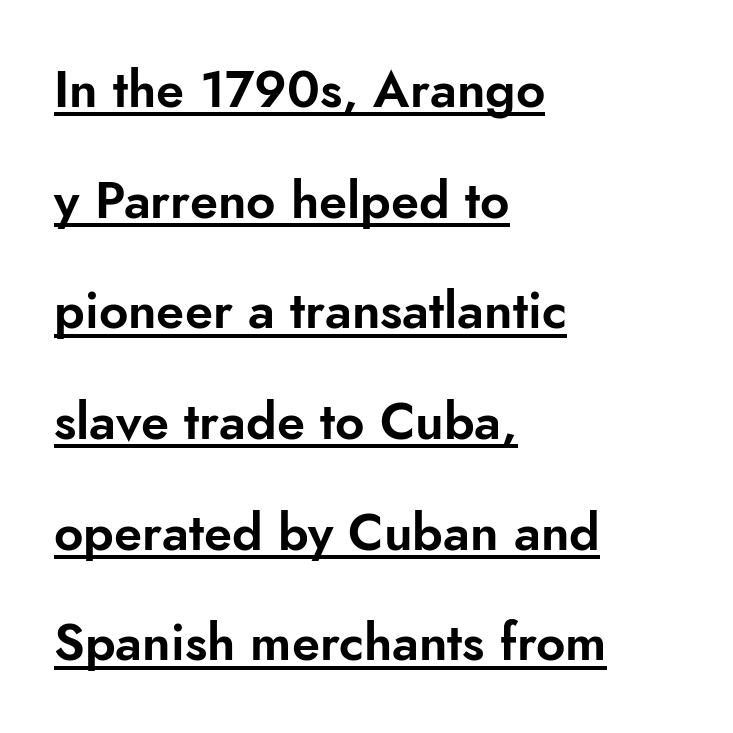
The image shows 51 px sans-serif type, upright; set left-aligned, loose line spacing (2.17x), normal letter spacing, underlined; low stroke contrast and a small x-height.
